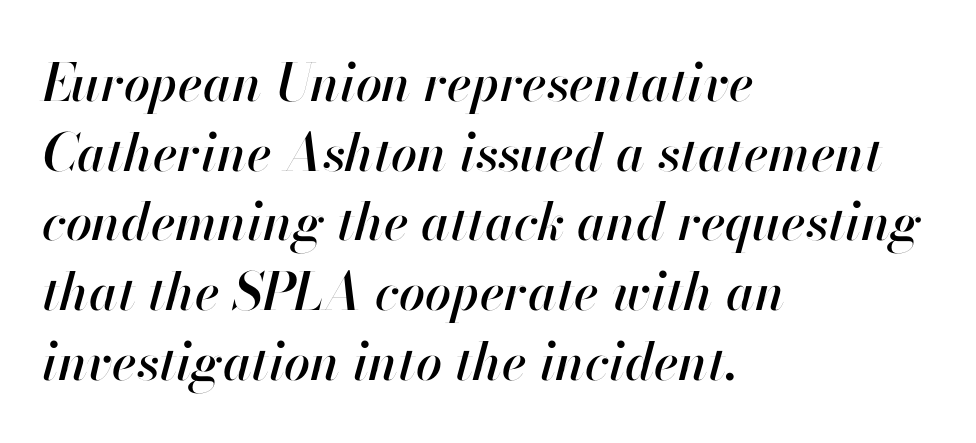
{"italic": "yes", "lean": "right", "slant_degrees": 13, "width": "normal", "stroke_contrast": "high", "x_height": "small", "monospaced": "no", "underline": "no", "align": "left", "line_spacing": "normal", "line_spacing_ratio": 1.34, "letter_spacing": "normal", "letter_spacing_em": 0.0, "glyph_px": 52}
